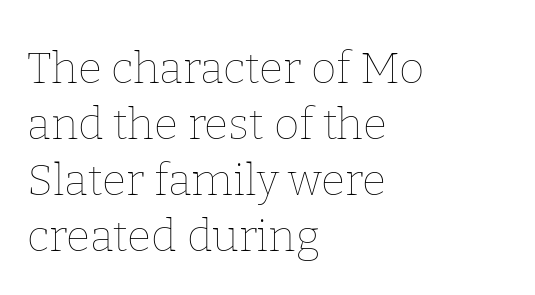
The image shows 44 px thin type, upright; set left-aligned, normal line spacing (1.27x), normal letter spacing, not underlined; low stroke contrast and a medium x-height.
